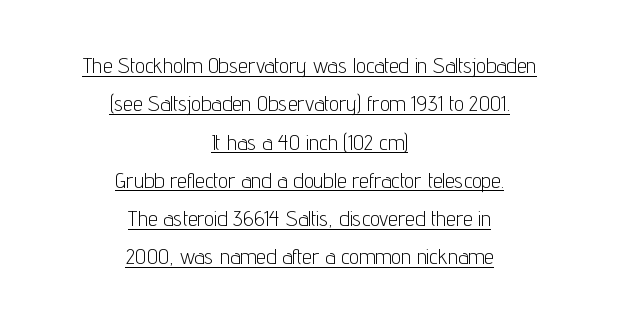
Glyph-to-glyph distance matches everyday printed text. A typographer would call this underscored text. A quiet, ordinary-to-light weight characterises the typeface. Which margin do the lines hug? Neither — every line sits in the middle.
